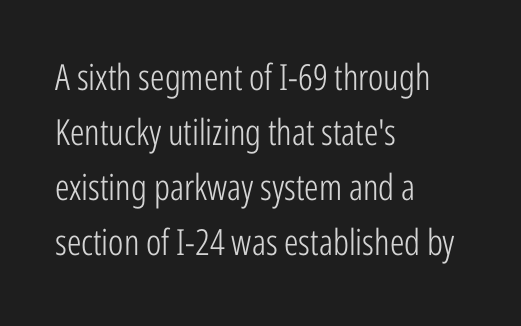
The image shows 36 px light, condensed sans-serif type, upright; set left-aligned, normal line spacing (1.53x), normal letter spacing, not underlined; low stroke contrast and a medium x-height.
